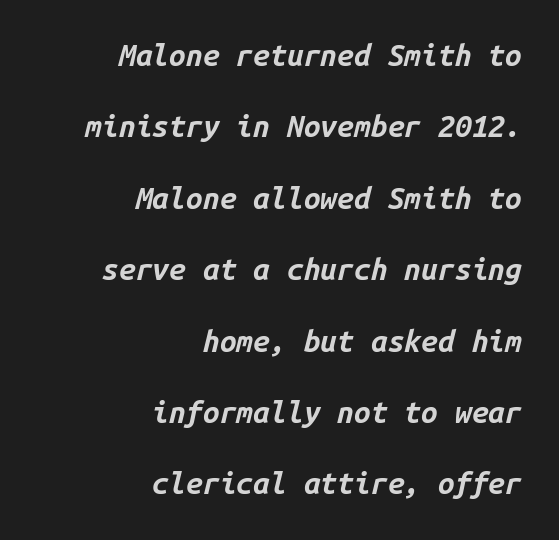
The typography opts for an oblique posture over an upright one. The rendering anchors every line to the right-hand side. Notice the wide empty band between every row — that's loose leading. These lines keep a tight, regular rhythm from letter to letter.
